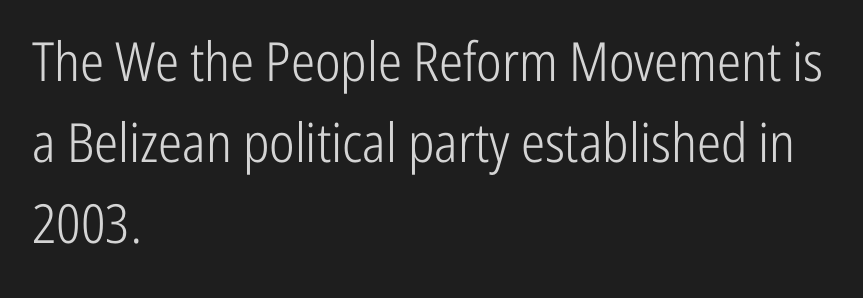
Vertical spacing — default. Honestly, there is no underline to notice here at all. Ascenders rise straight up at ninety degrees. Check where the strokes stop: nothing finishes them off — pure sans.
